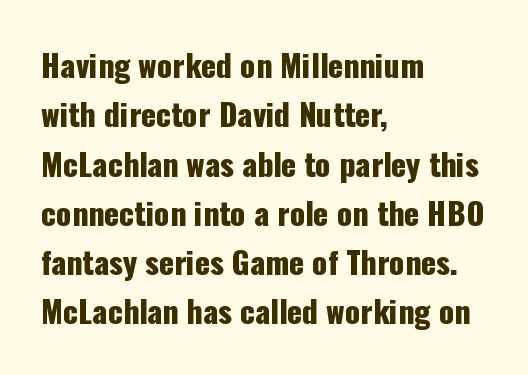
{"serif": "no", "italic": "no", "width": "condensed", "stroke_contrast": "low", "x_height": "medium", "monospaced": "no", "underline": "no", "align": "left", "line_spacing": "normal", "line_spacing_ratio": 1.59, "letter_spacing": "normal", "letter_spacing_em": 0.0, "glyph_px": 31}
